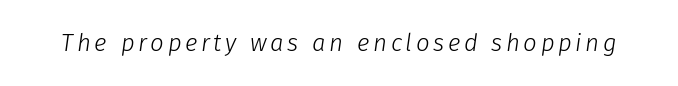
The image shows 24 px text type, italic (leaning right); set not underlined.
